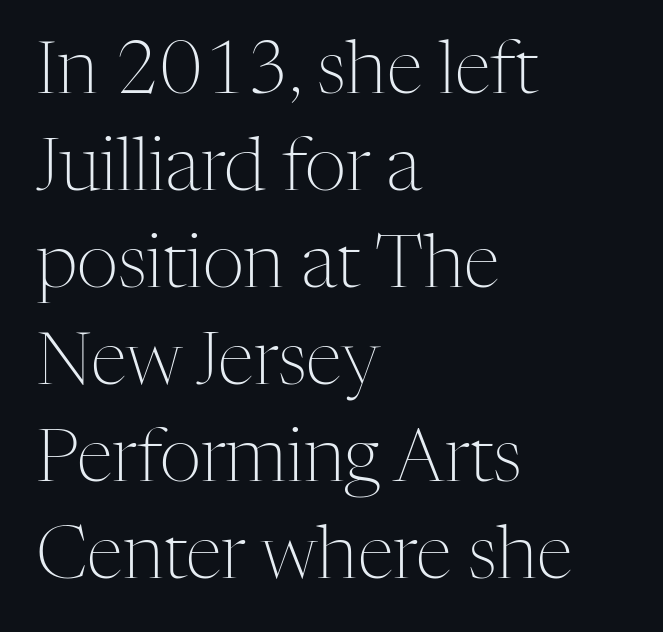
The image shows 73 px light serif type, upright; set left-aligned, normal line spacing (1.33x), normal letter spacing, not underlined; medium stroke contrast and a medium x-height.
